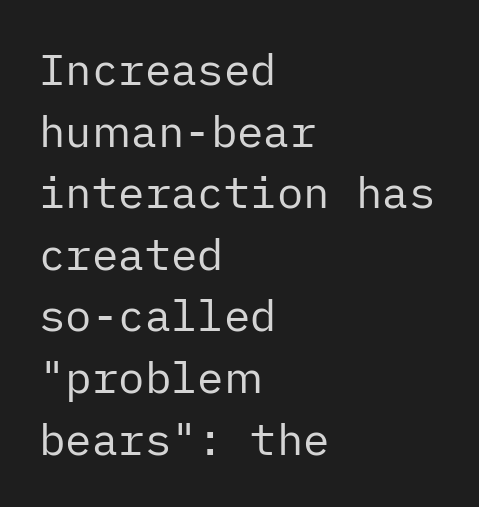
Spacing between characters is what you'd get straight out of the box. The lettering stays uniformly vertical, giving the passage a roman look. The weight would be labelled regular, book, light, or lighter still. Nope, no serifs anywhere on these letters. Any mark beneath the type? The region is blank.
